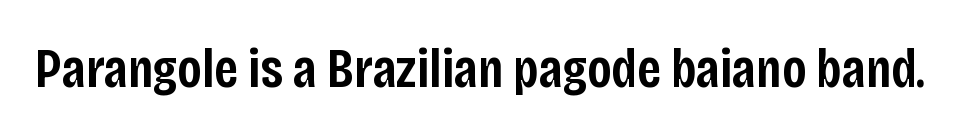
The image shows 55 px semibold, condensed sans-serif type, upright; set normal letter spacing, not underlined; low stroke contrast and a large x-height.
